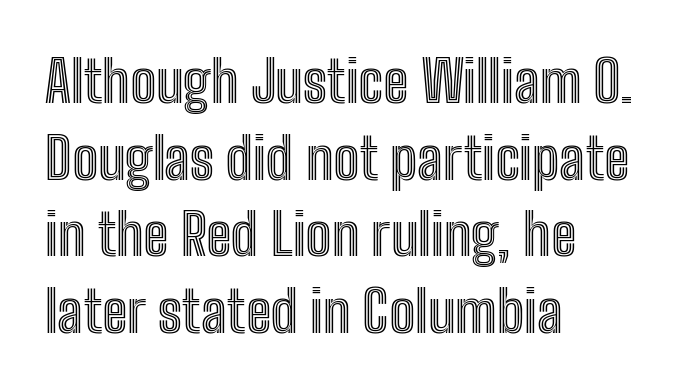
The image shows 58 px condensed type, upright; set left-aligned, normal line spacing (1.32x), normal letter spacing, not underlined; a medium x-height.
